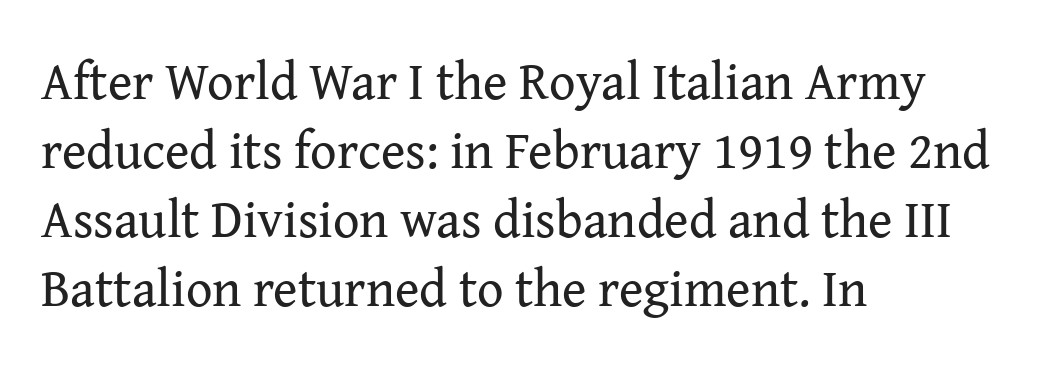
{"serif": "yes", "italic": "no", "bold": "no", "weight": "regular", "width": "normal", "stroke_contrast": "medium", "x_height": "medium", "monospaced": "no", "underline": "no", "align": "left", "line_spacing": "normal", "line_spacing_ratio": 1.33, "letter_spacing": "normal", "letter_spacing_em": 0.0, "glyph_px": 52}
